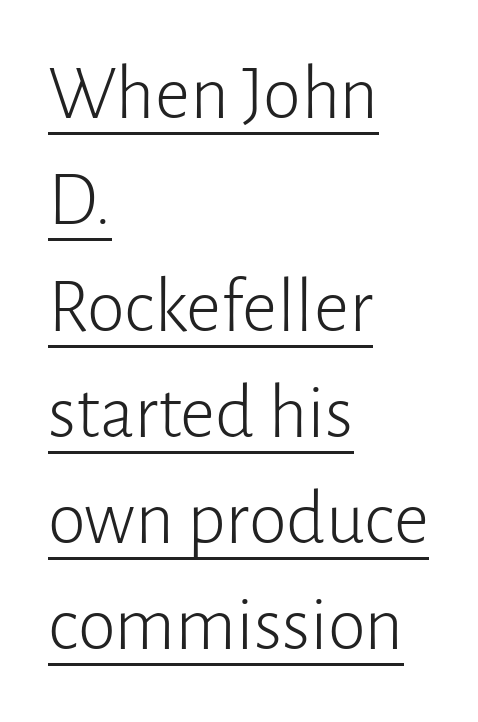
{"serif": "no", "italic": "no", "bold": "no", "weight": "light", "width": "normal", "stroke_contrast": "low", "x_height": "medium", "monospaced": "no", "underline": "yes", "align": "left", "line_spacing": "normal", "line_spacing_ratio": 1.38, "letter_spacing": "normal", "letter_spacing_em": 0.0, "glyph_px": 77}
